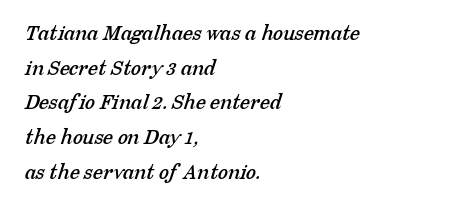
The image shows 23 px text type; set left-aligned, normal line spacing (1.51x), normal letter spacing, not underlined.
